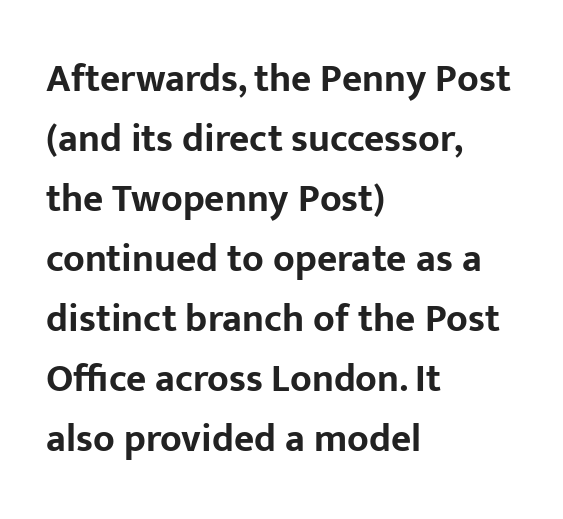
{"serif": "no", "italic": "no", "bold": "yes", "weight": "bold", "width": "normal", "stroke_contrast": "low", "x_height": "medium", "monospaced": "no", "underline": "no", "align": "left", "line_spacing": "normal", "line_spacing_ratio": 1.54, "letter_spacing": "normal", "letter_spacing_em": 0.0, "glyph_px": 39}
